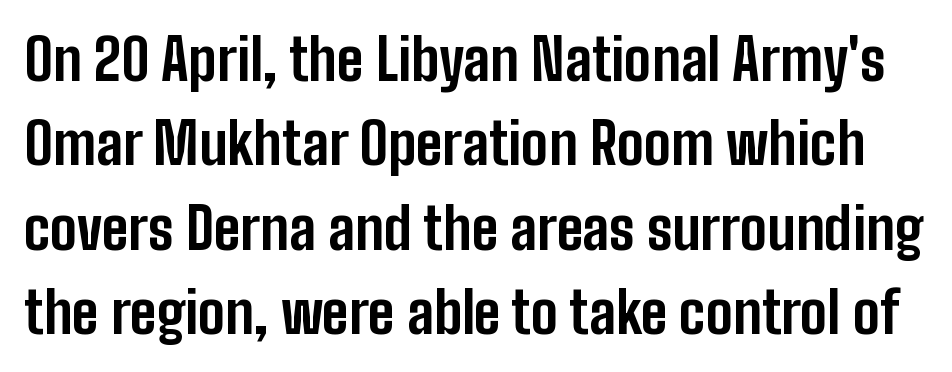
Notice how the stems are strictly vertical — no italics here. Honestly, the row spacing looks completely unremarkable. The typeface chosen for these lines omits serifs. Caption: bold face, heavy strokes. Do the characters align in a grid? No, the font is proportional. The specimen omits any rule beneath the text block's lines.
